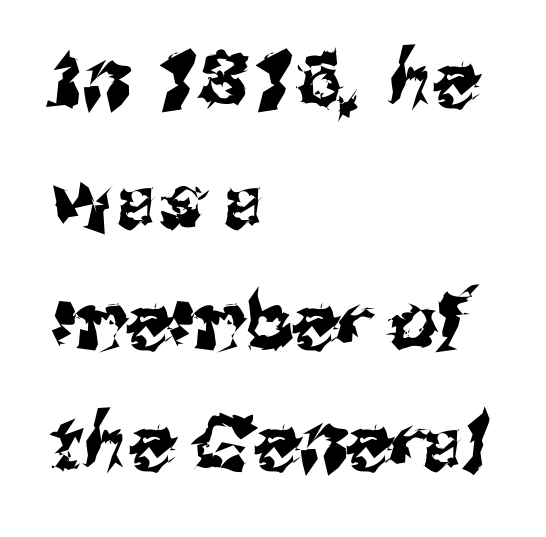
The passage shown stacks its lines at a standard gap. A classic flush-left, rag-right setting is used for this passage. Words appear dense and cohesive because spacing is normal. You can tell from the bare stems that sans-serif type was used. Proportional: the letters do not fall into vertical columns.
